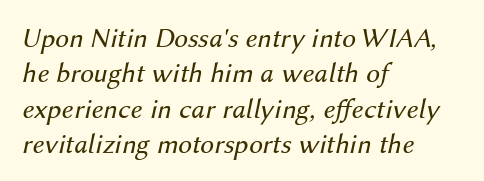
{"italic": "yes", "lean": "right", "slant_degrees": 12, "bold": "no", "weight": "regular", "width": "normal", "stroke_contrast": "medium", "x_height": "medium", "monospaced": "no", "underline": "no", "align": "left", "line_spacing": "normal", "line_spacing_ratio": 1.26, "letter_spacing": "normal", "letter_spacing_em": 0.0, "glyph_px": 28}
